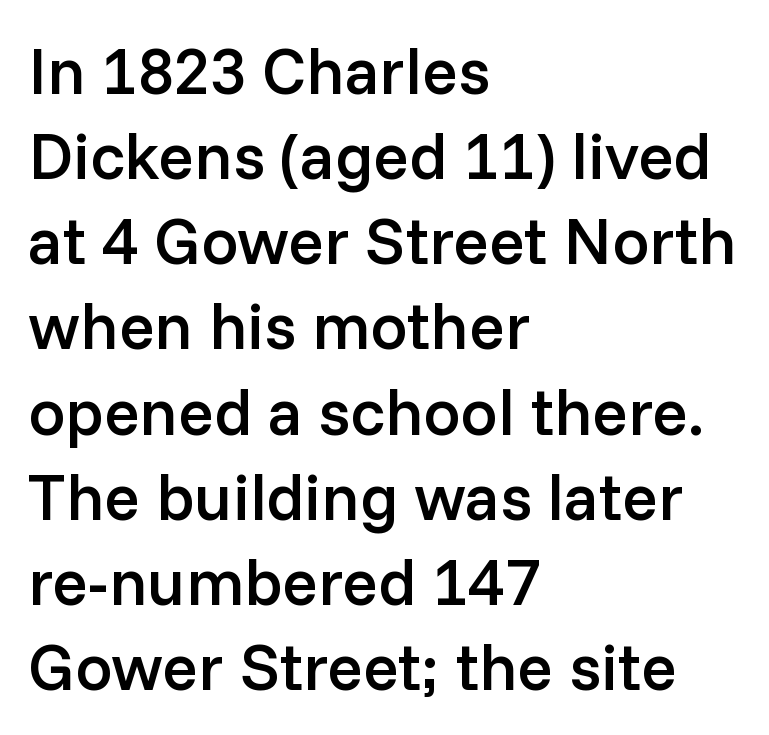
Q: Is the text bold? A: Semi-bold.
Q: Is the text italic (slanted)? A: No, it is upright.
Q: Is the typeface a serif or a sans-serif typeface? A: Sans-serif.
Q: Is the text underlined? A: No.
Q: How is the paragraph aligned? A: Left-aligned.
Q: Is the spacing between letters normal or unusually wide? A: Normal.
Q: Is the spacing between lines tight, normal or loose? A: Normal.
Q: Width (condensed, normal, or wide)? A: Normal.
Q: Stroke contrast? A: Low.
Q: x-height? A: Medium.
Q: Monospaced? A: No.
